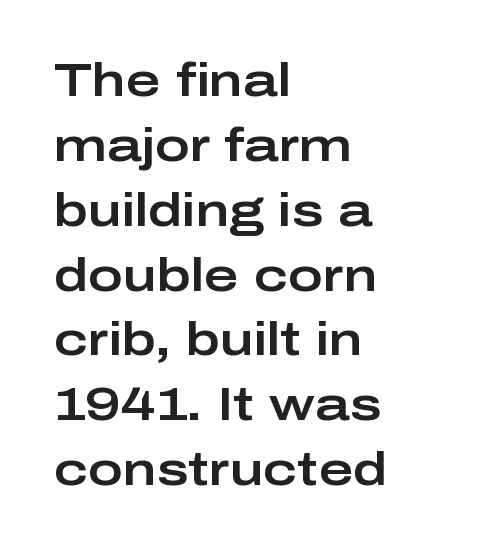
{"serif": "no", "italic": "no", "width": "wide", "stroke_contrast": "low", "x_height": "medium", "monospaced": "no", "underline": "no", "align": "left", "line_spacing": "normal", "line_spacing_ratio": 1.38, "letter_spacing": "normal", "letter_spacing_em": 0.0, "glyph_px": 47}
